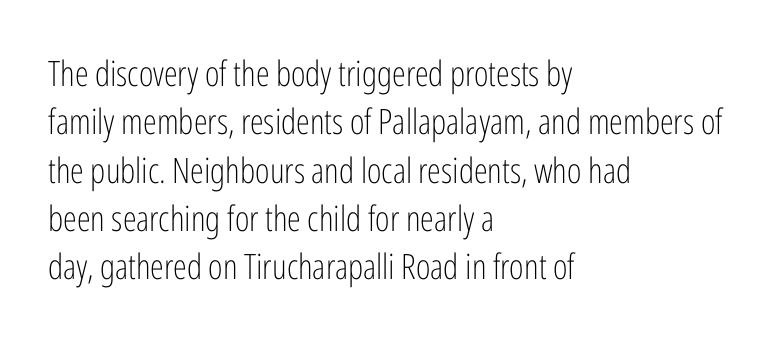
Q: Is the text bold? A: No.
Q: Is the text italic (slanted)? A: No, it is upright.
Q: Is the typeface a serif or a sans-serif typeface? A: Sans-serif.
Q: Is the text underlined? A: No.
Q: How is the paragraph aligned? A: Left-aligned.
Q: Is the spacing between letters normal or unusually wide? A: Normal.
Q: Is the spacing between lines tight, normal or loose? A: Normal.
Q: Width (condensed, normal, or wide)? A: Condensed.
Q: Stroke contrast? A: Low.
Q: x-height? A: Medium.
Q: Monospaced? A: No.
